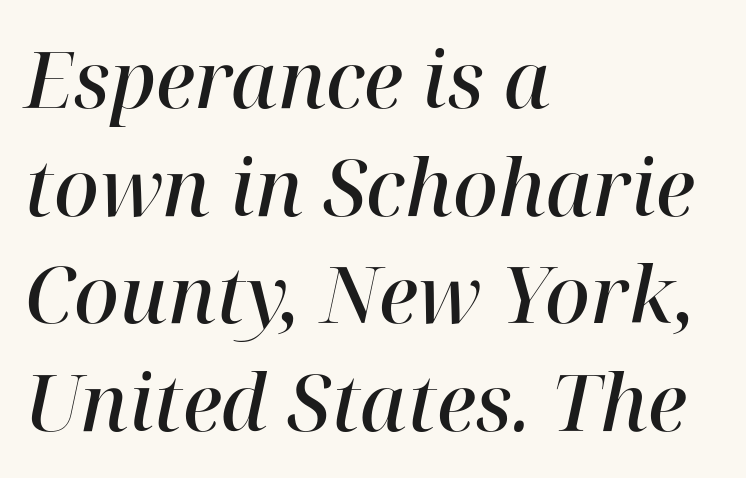
Bare-footed words on every line. An italicized treatment has been applied to the whole sample. Honestly, the row spacing looks completely unremarkable. Here the designer chose a conventional face with non-uniform glyph widths. On the weight axis this lands at semibold, roughly 600. Classification — serif.
